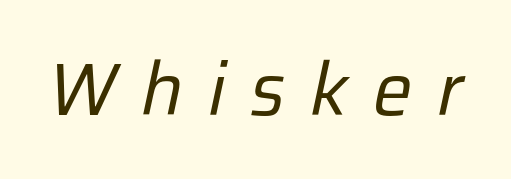
Q: Is the text bold? A: No.
Q: Is the text italic (slanted)? A: Yes, it leans right by about 12 degrees.
Q: Is the text underlined? A: No.
Q: Is the spacing between letters normal or unusually wide? A: Unusually wide.
Q: Width (condensed, normal, or wide)? A: Normal.
Q: Stroke contrast? A: Low.
Q: x-height? A: Medium.
Q: Monospaced? A: No.
